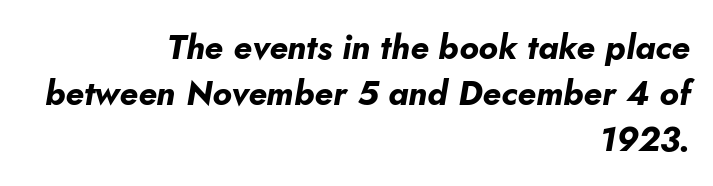
Q: Is the text bold? A: Yes.
Q: Is the text italic (slanted)? A: Yes, it leans right by about 10 degrees.
Q: Is the text underlined? A: No.
Q: How is the paragraph aligned? A: Right-aligned.
Q: Is the spacing between letters normal or unusually wide? A: Normal.
Q: Is the spacing between lines tight, normal or loose? A: Normal.
Q: Width (condensed, normal, or wide)? A: Normal.
Q: Stroke contrast? A: Low.
Q: x-height? A: Small.
Q: Monospaced? A: No.
